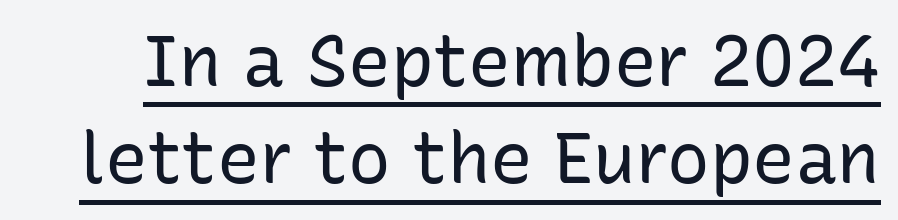
The image shows 71 px regular-weight sans-serif type, upright; set normal line spacing (1.37x), normal letter spacing, underlined; low stroke contrast and a medium x-height.
